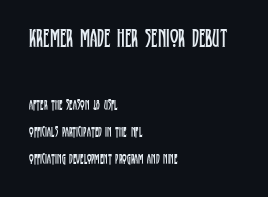
Q: Is the text bold? A: No.
Q: Is the text italic (slanted)? A: No, it is upright.
Q: Is the text underlined? A: No.
Q: How is the paragraph aligned? A: Left-aligned.
Q: Is the spacing between letters normal or unusually wide? A: Normal.
Q: Is the spacing between lines tight, normal or loose? A: Loose.
Q: Which block of text is set in a larger size, the first (top) or the second (bottom)? A: The first (top) one.
